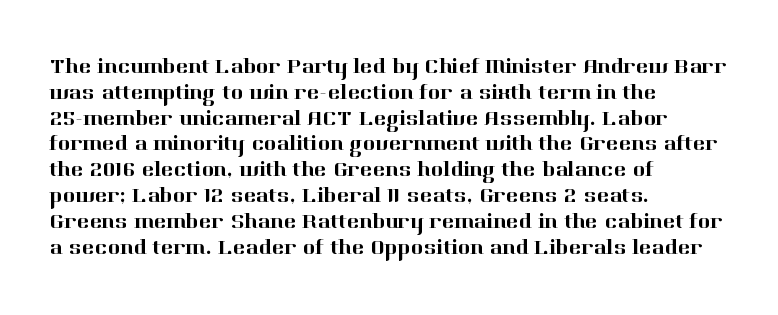
Underline: absent. This rendering uses left alignment, leaving the right contour irregular. A typesetter would mark this as roman, not italic. In terms of letterspacing, this is plain default setting.
